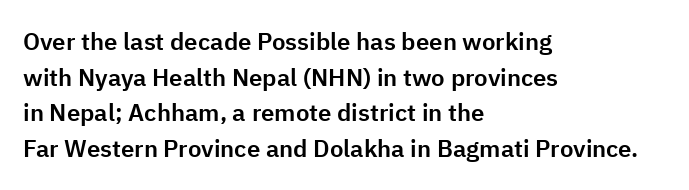
The lettering holds an erect, upright posture throughout. Inter-character spacing is left at the font's built-in metrics. The glyphs are unaccompanied by any horizontal stroke below them. Horizontal alignment here is leftward, the default for most running prose. Is there much room between lines? A standard amount, neither cramped nor airy.
